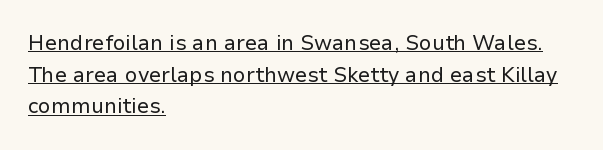
Q: Is the text bold? A: No.
Q: Is the text italic (slanted)? A: No, it is upright.
Q: Is the text underlined? A: Yes.
Q: How is the paragraph aligned? A: Left-aligned.
Q: Is the spacing between letters normal or unusually wide? A: Normal.
Q: Is the spacing between lines tight, normal or loose? A: Normal.
